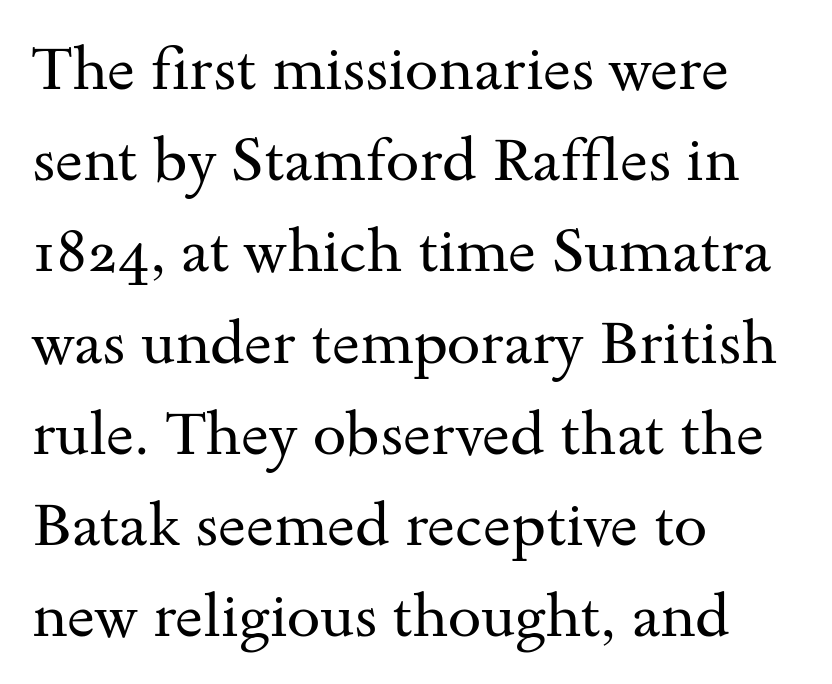
Q: Is the text bold? A: No.
Q: Is the text italic (slanted)? A: No, it is upright.
Q: Is the typeface a serif or a sans-serif typeface? A: Serif.
Q: Is the text underlined? A: No.
Q: How is the paragraph aligned? A: Left-aligned.
Q: Is the spacing between letters normal or unusually wide? A: Normal.
Q: Is the spacing between lines tight, normal or loose? A: Normal.
Q: Width (condensed, normal, or wide)? A: Wide.
Q: Stroke contrast? A: Medium.
Q: x-height? A: Small.
Q: Monospaced? A: No.
